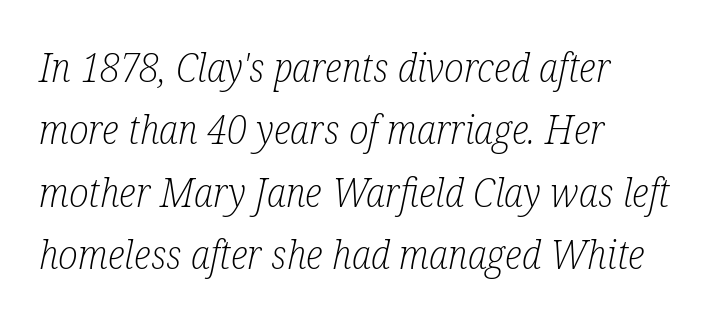
Q: Is the text bold? A: No.
Q: Is the text italic (slanted)? A: Yes, it leans right by about 12 degrees.
Q: Is the typeface a serif or a sans-serif typeface? A: Serif.
Q: Is the text underlined? A: No.
Q: How is the paragraph aligned? A: Left-aligned.
Q: Is the spacing between letters normal or unusually wide? A: Normal.
Q: Is the spacing between lines tight, normal or loose? A: Normal.
Q: Width (condensed, normal, or wide)? A: Condensed.
Q: Stroke contrast? A: Low.
Q: x-height? A: Medium.
Q: Monospaced? A: No.
